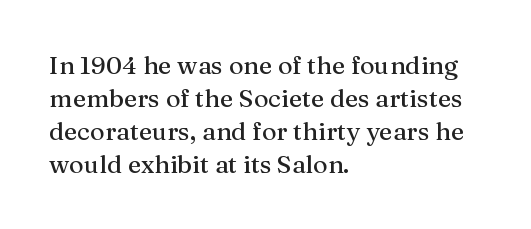
Every row of glyphs begins at an identical x-position on the left. Words appear dense and cohesive because spacing is normal. Unlike italic type, these characters show no tilt at all. Vertical spacing — default. Check under the words: just untouched page.
